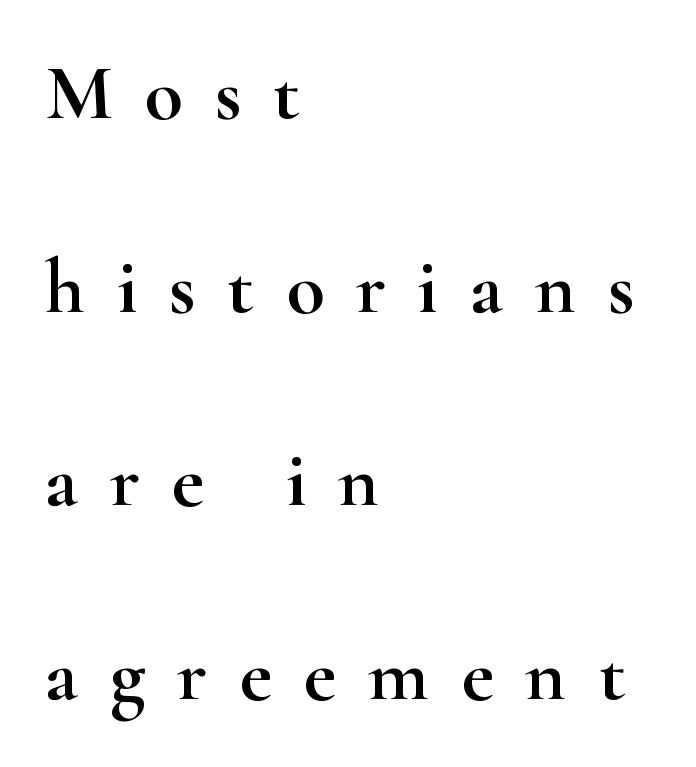
{"serif": "yes", "italic": "no", "width": "wide", "stroke_contrast": "high", "x_height": "small", "monospaced": "no", "underline": "no", "align": "left", "line_spacing": "loose", "line_spacing_ratio": 2.45, "letter_spacing": "wide", "letter_spacing_em": 0.4, "glyph_px": 79}
